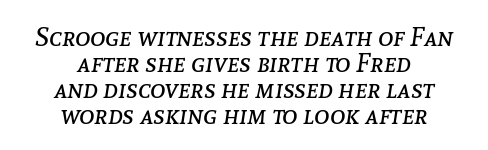
Q: Is the text bold? A: No.
Q: Is the text italic (slanted)? A: Yes, it leans right by about 8 degrees.
Q: Is the text underlined? A: No.
Q: How is the paragraph aligned? A: Centered.
Q: Is the spacing between letters normal or unusually wide? A: Normal.
Q: Is the spacing between lines tight, normal or loose? A: Tight.
